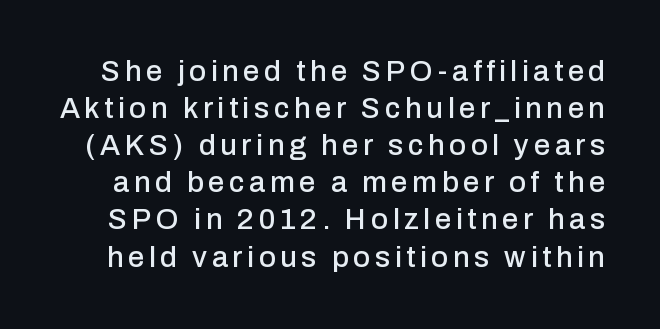
Q: Is the text italic (slanted)? A: No, it is upright.
Q: Is the typeface a serif or a sans-serif typeface? A: Sans-serif.
Q: Is the text underlined? A: No.
Q: Is the spacing between lines tight, normal or loose? A: Normal.
Q: Width (condensed, normal, or wide)? A: Normal.
Q: Stroke contrast? A: Low.
Q: x-height? A: Medium.
Q: Monospaced? A: No.
